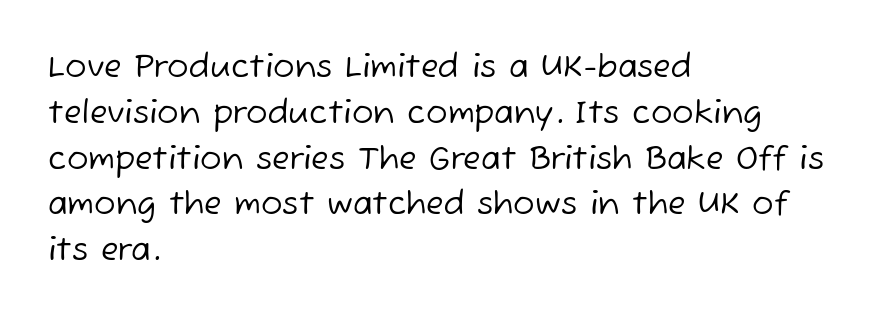
Q: Is the text bold? A: No.
Q: Is the typeface a serif or a sans-serif typeface? A: Sans-serif.
Q: Is the text underlined? A: No.
Q: How is the paragraph aligned? A: Left-aligned.
Q: Is the spacing between letters normal or unusually wide? A: Normal.
Q: Is the spacing between lines tight, normal or loose? A: Normal.
Q: Width (condensed, normal, or wide)? A: Normal.
Q: Stroke contrast? A: Low.
Q: x-height? A: Medium.
Q: Monospaced? A: No.
